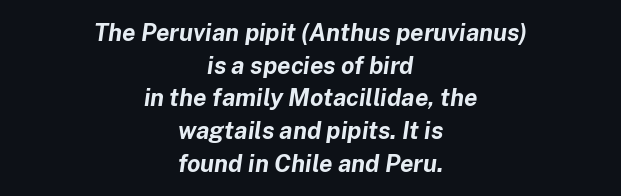
The space beneath each line is pristine and unruled. The rendering keeps characters at their native spacing. If you folded the block vertically in half, each line would mirror itself in length. Is the type slanted? Yes — the strokes lean at a clear angle. These lines carry a lot of weight — the face is fully bold. Whoever set this chose a conventional vertical rhythm.
